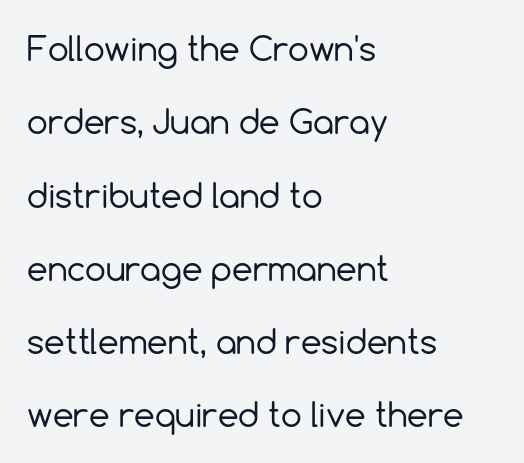
The image shows 33 px regular-weight sans-serif type, upright; set left-aligned, loose line spacing (2.22x), normal letter spacing, not underlined; a medium x-height.
